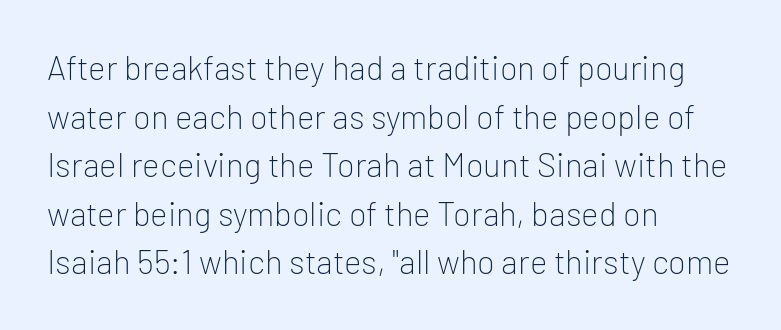
Q: Is the text bold? A: No.
Q: Is the text italic (slanted)? A: No, it is upright.
Q: Is the typeface a serif or a sans-serif typeface? A: Sans-serif.
Q: Is the text underlined? A: No.
Q: How is the paragraph aligned? A: Left-aligned.
Q: Is the spacing between letters normal or unusually wide? A: Normal.
Q: Is the spacing between lines tight, normal or loose? A: Normal.
Q: Width (condensed, normal, or wide)? A: Normal.
Q: Stroke contrast? A: Low.
Q: x-height? A: Medium.
Q: Monospaced? A: No.
